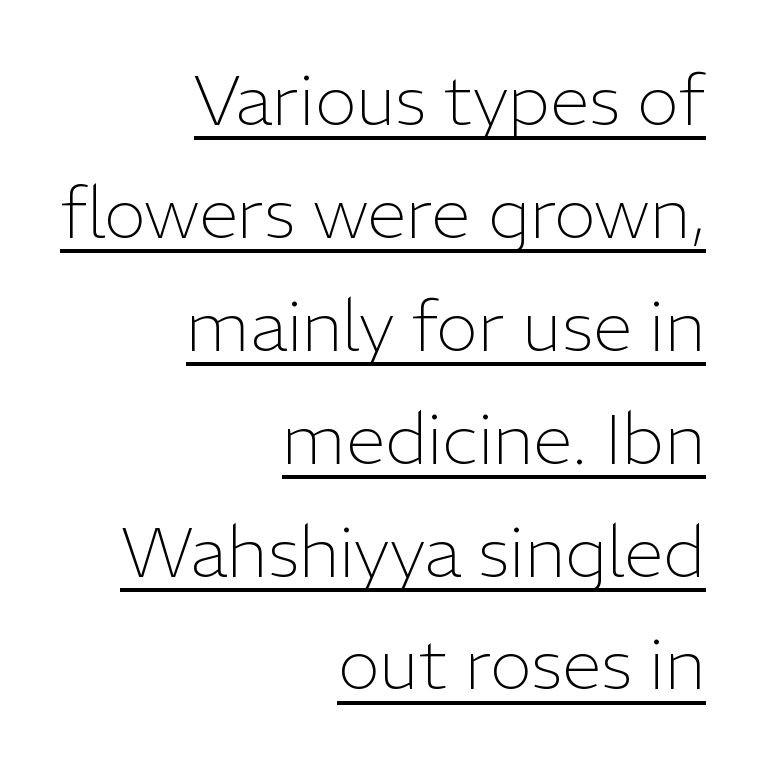
These lines are set flush right with a ragged left edge. The letters stand upright; this is a roman face. Beneath each row of characters lies a ruled line. Note: no serifs on the glyphs.
